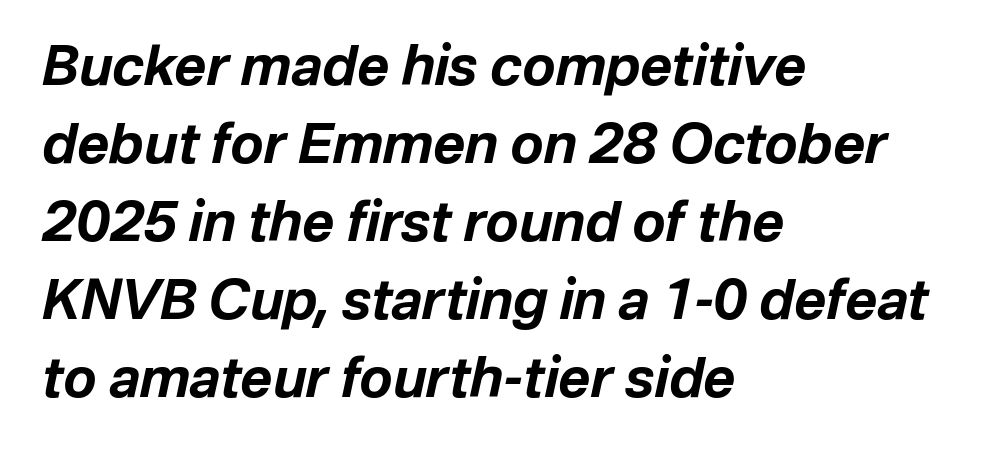
Q: Is the text bold? A: Yes.
Q: Is the text italic (slanted)? A: Yes, it leans right by about 12 degrees.
Q: Is the text underlined? A: No.
Q: How is the paragraph aligned? A: Left-aligned.
Q: Is the spacing between letters normal or unusually wide? A: Normal.
Q: Is the spacing between lines tight, normal or loose? A: Normal.
Q: Width (condensed, normal, or wide)? A: Normal.
Q: Stroke contrast? A: Low.
Q: x-height? A: Medium.
Q: Monospaced? A: No.
